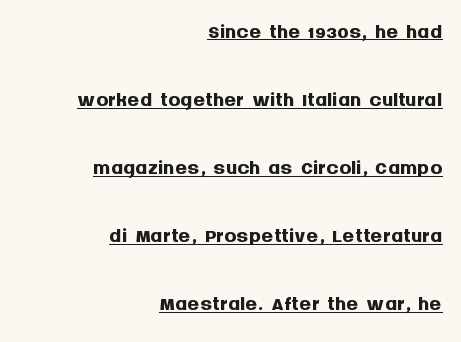
Look at the tracking — it's just the regular setting, nothing added. Notice how a bar underscores the lettering throughout. The leading is generous, giving the passage an open texture. This sample is right-justified, so line beginnings fall wherever the words allow. The letters advance in unequal steps, a hallmark of proportional type. These lines carry a lot of weight — the face is fully bold.
